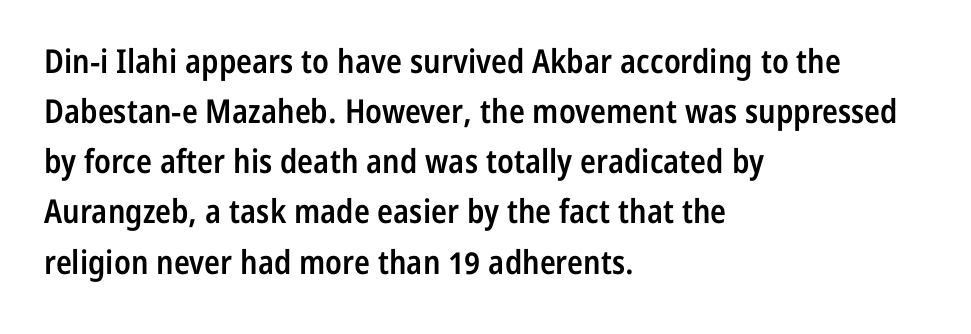
Q: Is the text bold? A: Semi-bold.
Q: Is the text italic (slanted)? A: No, it is upright.
Q: Is the typeface a serif or a sans-serif typeface? A: Sans-serif.
Q: Is the text underlined? A: No.
Q: How is the paragraph aligned? A: Left-aligned.
Q: Is the spacing between letters normal or unusually wide? A: Normal.
Q: Is the spacing between lines tight, normal or loose? A: Normal.
Q: Width (condensed, normal, or wide)? A: Condensed.
Q: Stroke contrast? A: Low.
Q: x-height? A: Medium.
Q: Monospaced? A: No.
